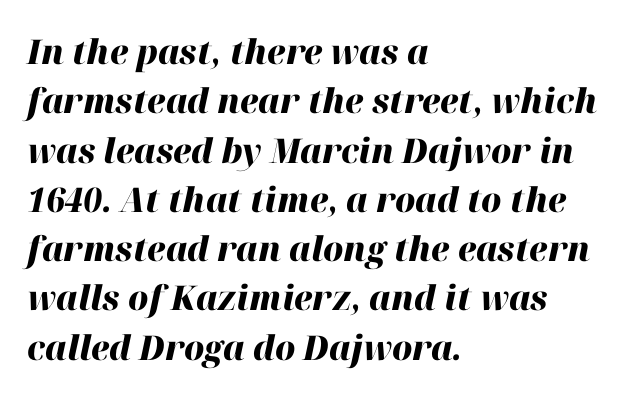
Interline gaps are of average width in this sample. If you drew a ruler down the left edge, every line would touch it. Heft: maximum for text — a bold. This sample has the flowing, uneven cadence of proportional lettering. Observe the ordinary spacing: letters are neighbours, not strangers.
